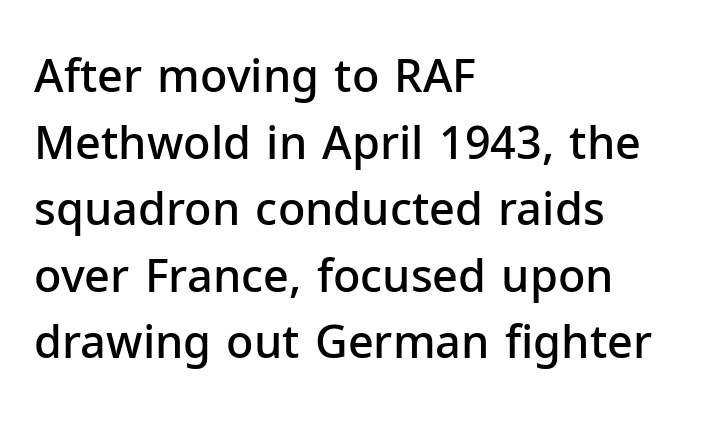
The image shows 45 px semibold sans-serif type, upright; set left-aligned, normal line spacing (1.48x), normal letter spacing, not underlined; low stroke contrast and a medium x-height.
